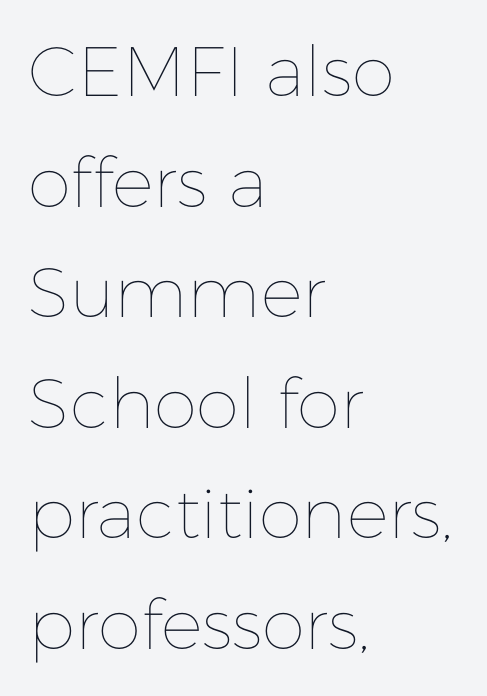
The image shows 70 px thin type, upright; set left-aligned, normal line spacing (1.58x), normal letter spacing, not underlined; low stroke contrast and a medium x-height.
